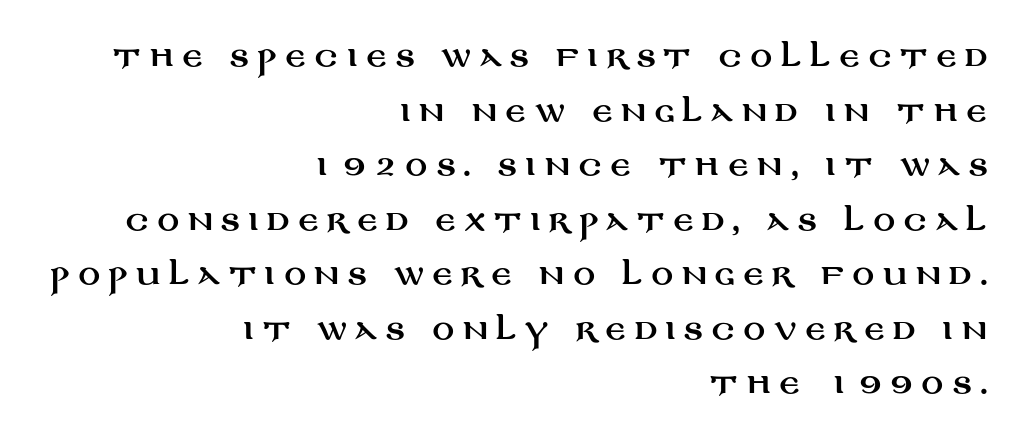
Q: Is the text italic (slanted)? A: No, it is upright.
Q: Is the text underlined? A: No.
Q: How is the paragraph aligned? A: Right-aligned.
Q: Is the spacing between letters normal or unusually wide? A: Unusually wide.
Q: Is the spacing between lines tight, normal or loose? A: Loose.
